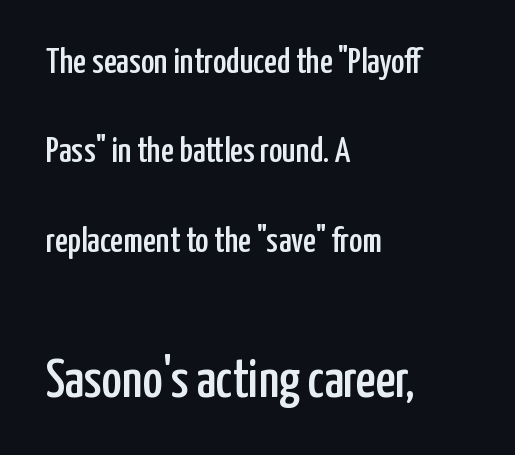
The image shows 54 px condensed sans-serif type, upright; set left-aligned, loose line spacing (2.48x), normal letter spacing, not underlined; the second (bottom) block is 1.5x larger; low stroke contrast and a medium x-height.
